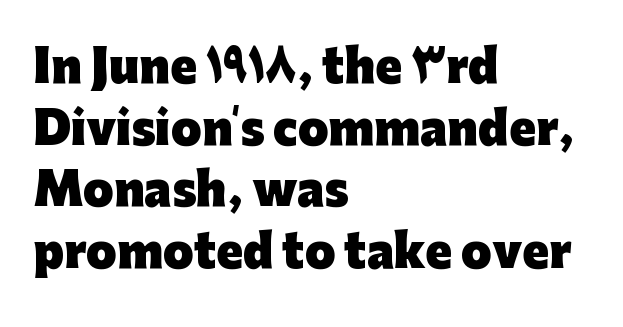
{"serif": "no", "italic": "no", "bold": "yes", "weight": "heavy", "width": "normal", "stroke_contrast": "low", "x_height": "medium", "monospaced": "no", "underline": "no", "align": "left", "line_spacing": "normal", "line_spacing_ratio": 1.4, "letter_spacing": "normal", "letter_spacing_em": 0.0, "glyph_px": 44}
